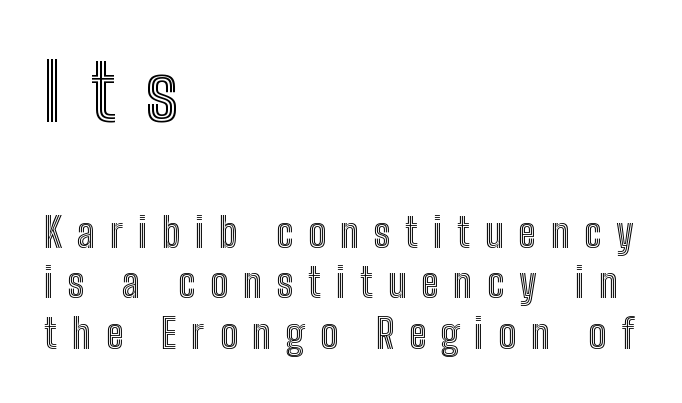
All the whitespace from short lines collects on the right. Looks like regular typesetting: each glyph gets only the width it needs. Vertical spacing — default. Nope, not italic — everything's standing straight. Honestly, the letter spacing is so wide it's the main thing you notice. Underlining? Definitely not there.
